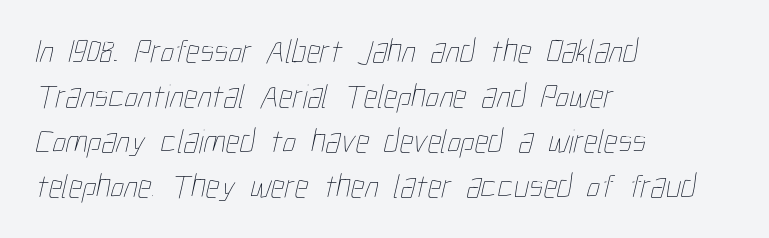
The lines are quadded left. These lines keep a tight, regular rhythm from letter to letter. Quick note: interline space is typical. Stems here are at most as thick as an everyday book face.
